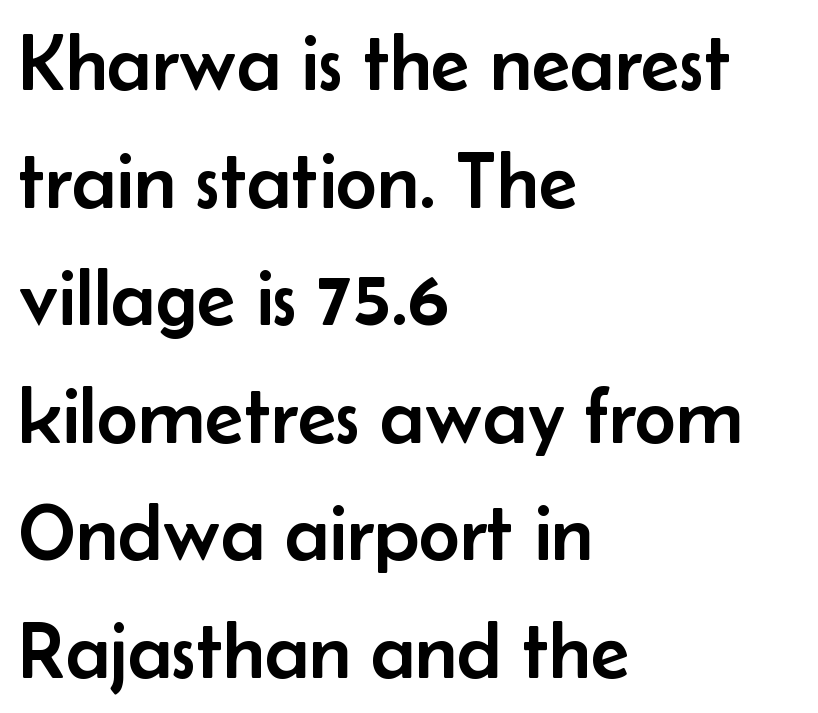
The image shows 80 px sans-serif type, upright; set left-aligned, normal line spacing (1.47x), normal letter spacing, not underlined; low stroke contrast and a small x-height.
